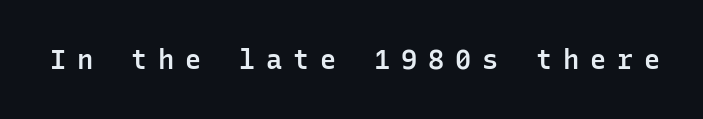
The image shows 27 px text type, upright; set unusually wide letter spacing (+0.4 em), not underlined.
